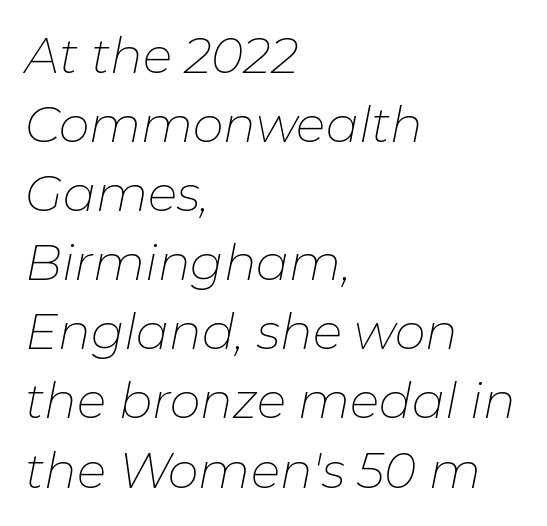
Q: Is the text bold? A: No.
Q: Is the text italic (slanted)? A: Yes, it leans right by about 11 degrees.
Q: Is the text underlined? A: No.
Q: How is the paragraph aligned? A: Left-aligned.
Q: Is the spacing between letters normal or unusually wide? A: Normal.
Q: Is the spacing between lines tight, normal or loose? A: Normal.
Q: Width (condensed, normal, or wide)? A: Normal.
Q: Stroke contrast? A: Low.
Q: x-height? A: Medium.
Q: Monospaced? A: No.
